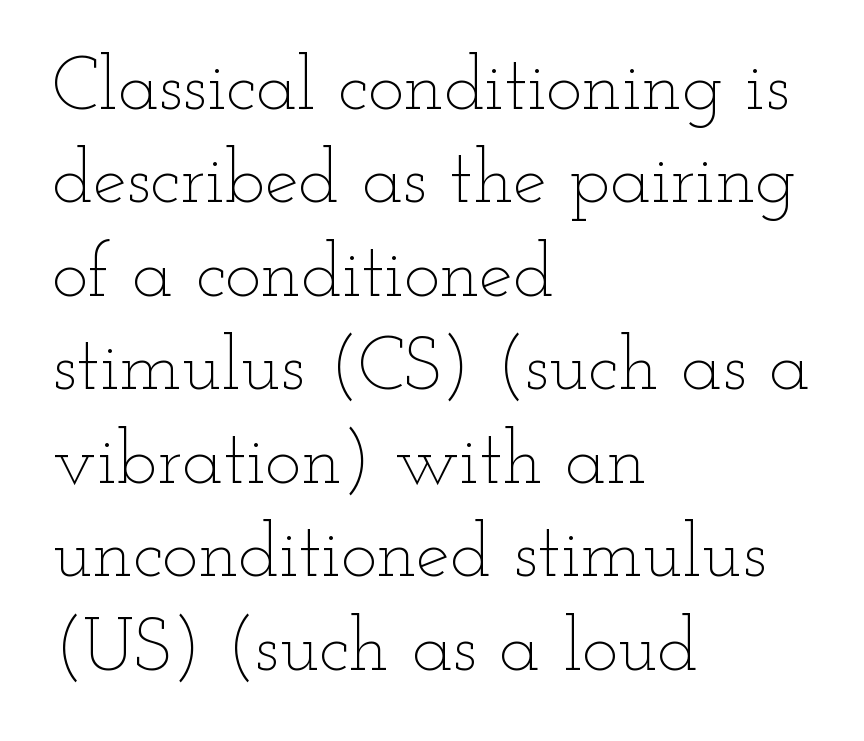
{"italic": "no", "bold": "no", "weight": "thin", "width": "wide", "stroke_contrast": "low", "x_height": "small", "monospaced": "no", "underline": "no", "align": "left", "line_spacing_ratio": 1.23, "letter_spacing": "normal", "letter_spacing_em": 0.0, "glyph_px": 76}
